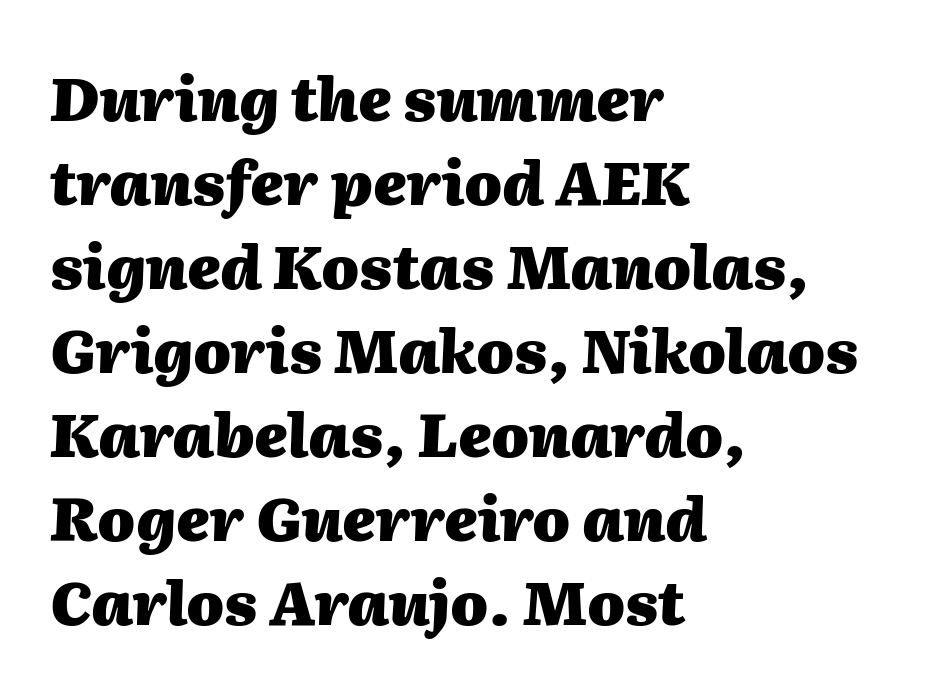
The image shows 60 px heavy type, italic (leaning right); set left-aligned, normal line spacing (1.4x), normal letter spacing, not underlined; medium stroke contrast and a medium x-height.
